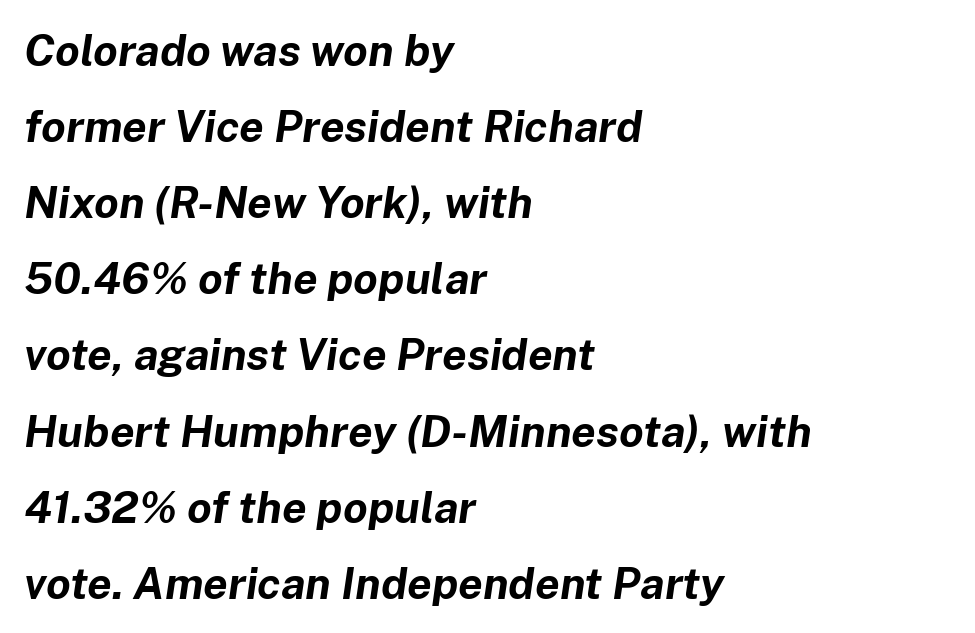
Q: Is the text bold? A: Yes.
Q: Is the text italic (slanted)? A: Yes, it leans right by about 8 degrees.
Q: Is the text underlined? A: No.
Q: How is the paragraph aligned? A: Left-aligned.
Q: Is the spacing between letters normal or unusually wide? A: Normal.
Q: Width (condensed, normal, or wide)? A: Normal.
Q: Stroke contrast? A: Low.
Q: x-height? A: Medium.
Q: Monospaced? A: No.
